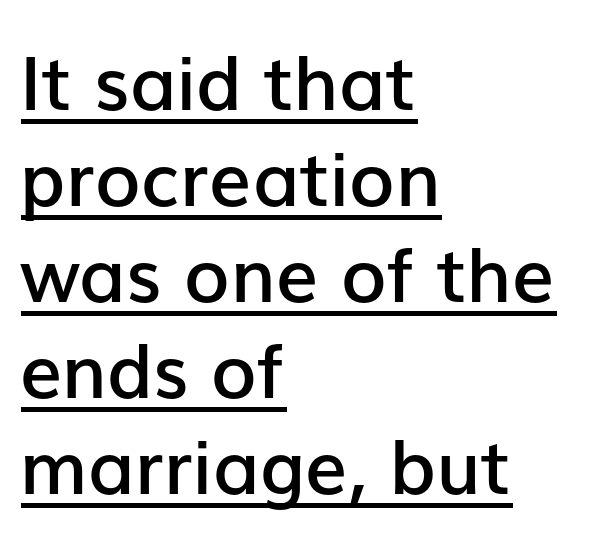
Q: Is the text bold? A: Semi-bold.
Q: Is the text italic (slanted)? A: No, it is upright.
Q: Is the typeface a serif or a sans-serif typeface? A: Sans-serif.
Q: Is the text underlined? A: Yes.
Q: How is the paragraph aligned? A: Left-aligned.
Q: Is the spacing between letters normal or unusually wide? A: Normal.
Q: Is the spacing between lines tight, normal or loose? A: Normal.
Q: Width (condensed, normal, or wide)? A: Normal.
Q: Stroke contrast? A: Low.
Q: x-height? A: Medium.
Q: Monospaced? A: No.
